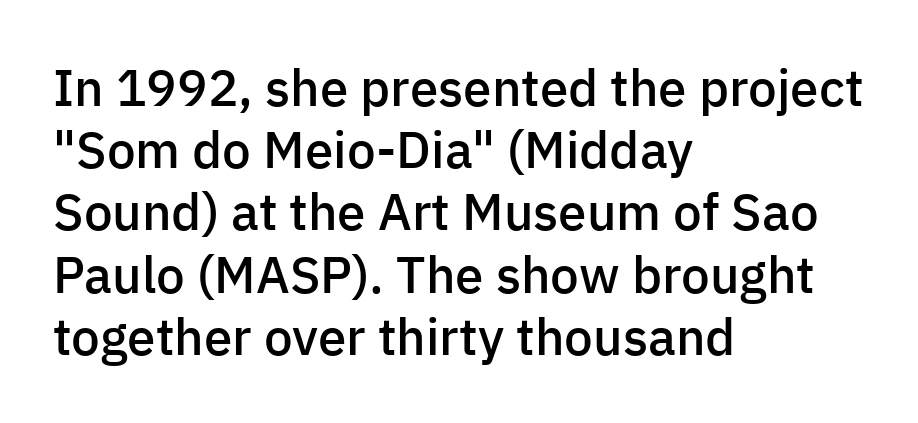
Note the varied advance widths — an 'i' is clearly narrower than an 'm'. You can tell from the bare stems that sans-serif type was used. Descender tails drop into unmarked territory. Every stem runs plumb, perpendicular to the baseline. The paragraph has a hard left edge and a soft right edge.
